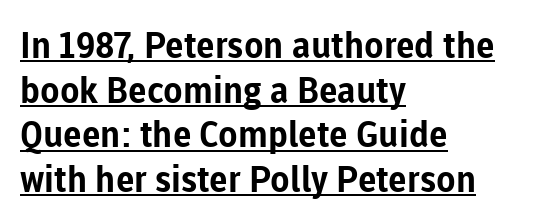
Q: Is the text bold? A: Yes.
Q: Is the text italic (slanted)? A: No, it is upright.
Q: Is the typeface a serif or a sans-serif typeface? A: Sans-serif.
Q: Is the text underlined? A: Yes.
Q: How is the paragraph aligned? A: Left-aligned.
Q: Is the spacing between letters normal or unusually wide? A: Normal.
Q: Width (condensed, normal, or wide)? A: Normal.
Q: Stroke contrast? A: Low.
Q: x-height? A: Medium.
Q: Monospaced? A: No.
